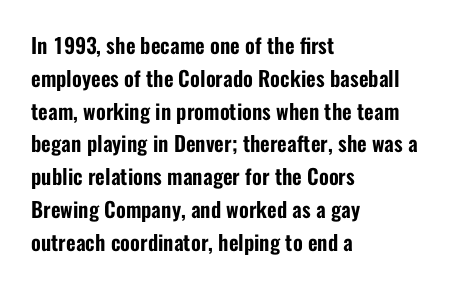
Whoever set this chose a conventional vertical rhythm. Quick note: not italic, upright. Only glyphs here, with clear space below each row. The horizontal fit of the characters is conventional and even. Notice how the passage keeps a crisp vertical edge on the left only.
